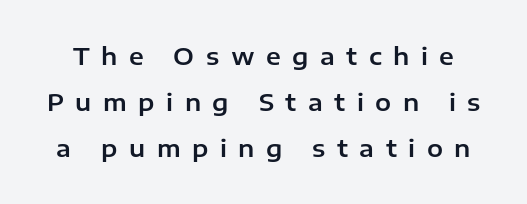
The specimen omits any rule beneath the text block's lines. Here the glyphs are tracked loosely, breaking word shapes into spaced letters. Compared with typical paragraphs, the rows here are farther apart. Rendered with straight, roman letterforms.
